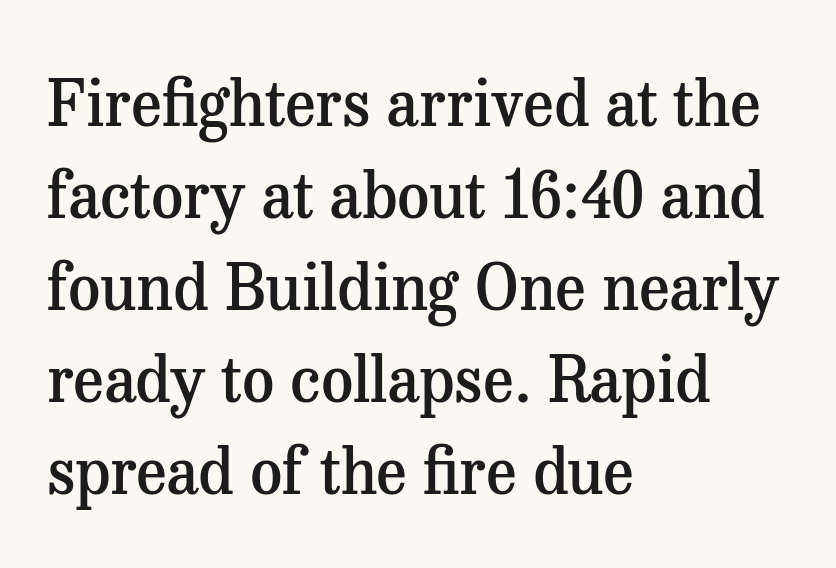
Q: Is the text bold? A: Semi-bold.
Q: Is the text italic (slanted)? A: No, it is upright.
Q: Is the typeface a serif or a sans-serif typeface? A: Serif.
Q: Is the text underlined? A: No.
Q: How is the paragraph aligned? A: Left-aligned.
Q: Is the spacing between letters normal or unusually wide? A: Normal.
Q: Is the spacing between lines tight, normal or loose? A: Normal.
Q: Width (condensed, normal, or wide)? A: Normal.
Q: Stroke contrast? A: Medium.
Q: x-height? A: Medium.
Q: Monospaced? A: No.
